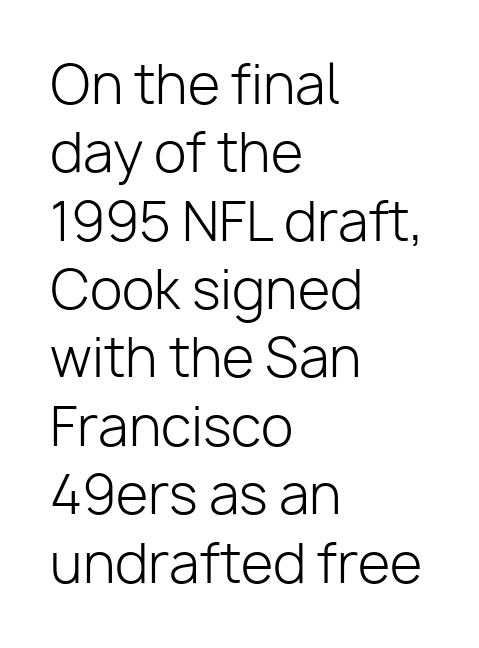
Q: Is the text bold? A: No.
Q: Is the text italic (slanted)? A: No, it is upright.
Q: Is the typeface a serif or a sans-serif typeface? A: Sans-serif.
Q: Is the text underlined? A: No.
Q: How is the paragraph aligned? A: Left-aligned.
Q: Is the spacing between letters normal or unusually wide? A: Normal.
Q: Is the spacing between lines tight, normal or loose? A: Normal.
Q: Width (condensed, normal, or wide)? A: Normal.
Q: Stroke contrast? A: Low.
Q: x-height? A: Medium.
Q: Monospaced? A: No.
